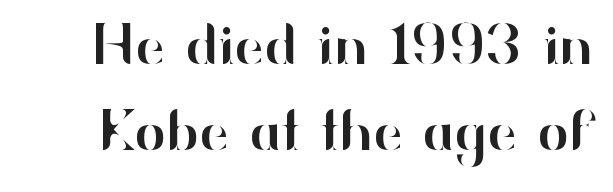
Each letter's strokes conclude bluntly, with no projecting serifs. Is this a fixed-width face? No — the glyphs have proportional, varying widths. Tracking value appears to be zero — textbook default spacing. Posture: vertical. The zone under the glyphs is completely vacant. What's the leading like? Ordinary, nothing unusual.
